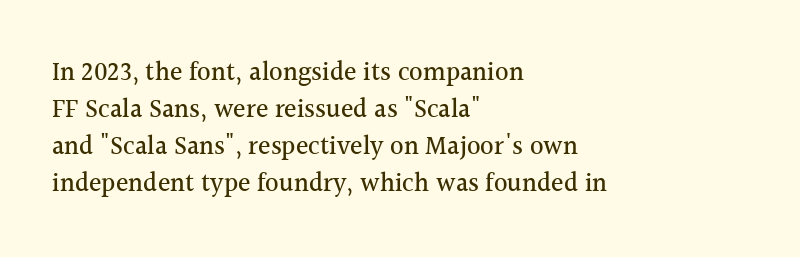
{"italic": "no", "underline": "no", "align": "left", "line_spacing": "normal", "line_spacing_ratio": 1.42, "letter_spacing": "normal", "letter_spacing_em": 0.0, "glyph_px": 26}
